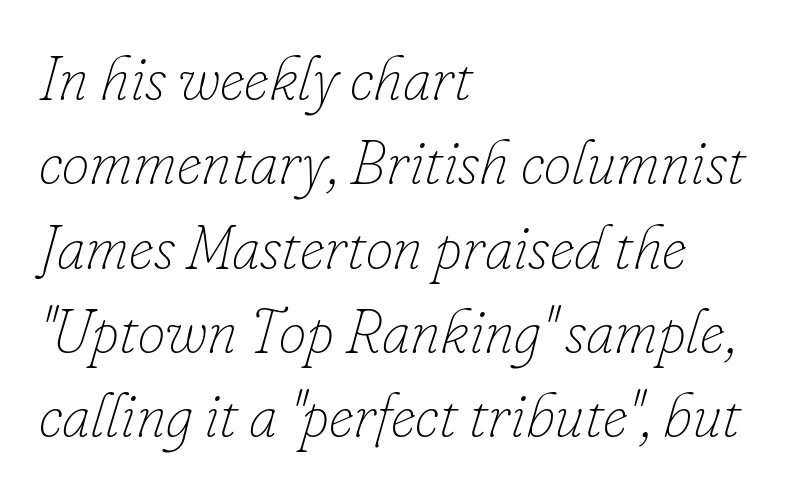
{"italic": "yes", "lean": "right", "slant_degrees": 16, "bold": "no", "weight": "thin", "width": "normal", "stroke_contrast": "low", "x_height": "small", "monospaced": "no", "underline": "no", "align": "left", "line_spacing": "normal", "line_spacing_ratio": 1.36, "letter_spacing": "normal", "letter_spacing_em": 0.0, "glyph_px": 62}
